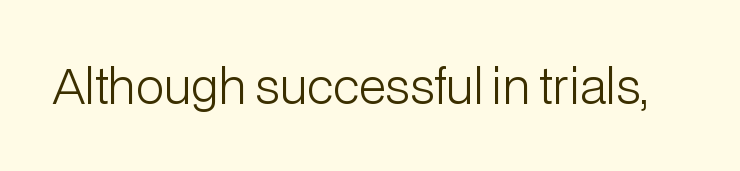
Q: Is the text bold? A: No.
Q: Is the text italic (slanted)? A: No, it is upright.
Q: Is the typeface a serif or a sans-serif typeface? A: Sans-serif.
Q: Is the text underlined? A: No.
Q: Is the spacing between letters normal or unusually wide? A: Normal.
Q: Width (condensed, normal, or wide)? A: Normal.
Q: Stroke contrast? A: Low.
Q: x-height? A: Medium.
Q: Monospaced? A: No.
